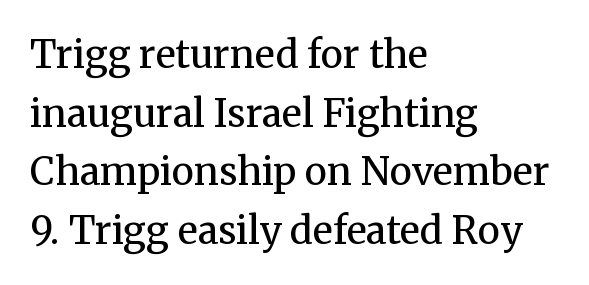
The image shows 38 px regular-weight serif type, upright; set left-aligned, normal line spacing (1.54x), normal letter spacing, not underlined; medium stroke contrast and a medium x-height.
